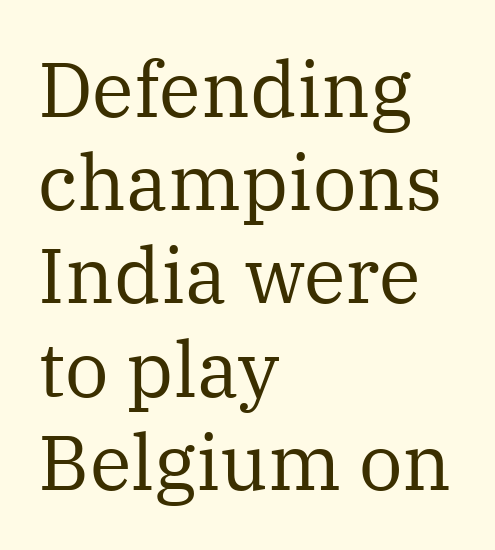
Q: Is the text bold? A: No.
Q: Is the text italic (slanted)? A: No, it is upright.
Q: Is the typeface a serif or a sans-serif typeface? A: Serif.
Q: Is the text underlined? A: No.
Q: How is the paragraph aligned? A: Left-aligned.
Q: Is the spacing between letters normal or unusually wide? A: Normal.
Q: Width (condensed, normal, or wide)? A: Normal.
Q: Stroke contrast? A: Medium.
Q: x-height? A: Medium.
Q: Monospaced? A: No.
